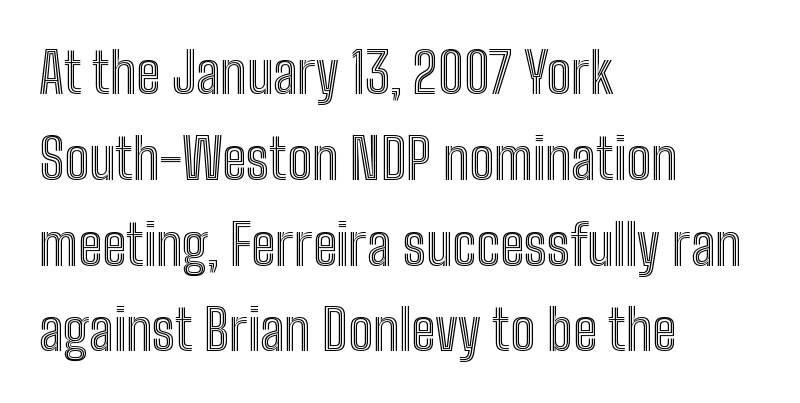
{"italic": "no", "width": "condensed", "x_height": "medium", "monospaced": "no", "underline": "no", "align": "left", "line_spacing": "normal", "line_spacing_ratio": 1.56, "letter_spacing": "normal", "letter_spacing_em": 0.0, "glyph_px": 55}
